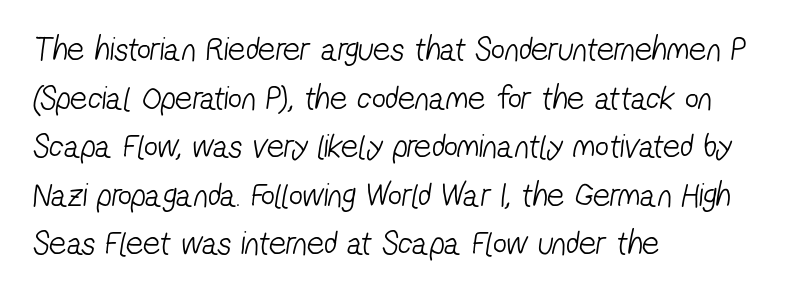
{"serif": "no", "bold": "no", "weight": "light", "width": "condensed", "stroke_contrast": "low", "x_height": "medium", "monospaced": "no", "underline": "no", "align": "left", "line_spacing": "normal", "line_spacing_ratio": 1.43, "letter_spacing": "normal", "letter_spacing_em": 0.0, "glyph_px": 34}
